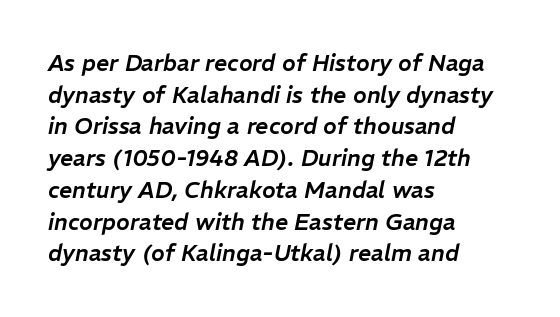
{"italic": "yes", "lean": "right", "slant_degrees": 11, "underline": "no", "align": "left", "line_spacing": "normal", "line_spacing_ratio": 1.38, "letter_spacing": "normal", "letter_spacing_em": 0.0, "glyph_px": 23}
